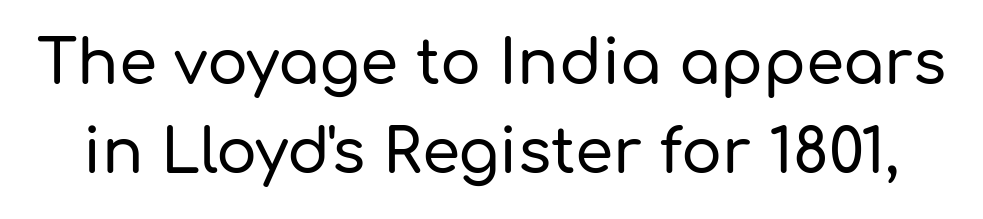
The image shows 61 px sans-serif type, upright; set normal line spacing (1.46x), normal letter spacing, not underlined; low stroke contrast and a medium x-height.
